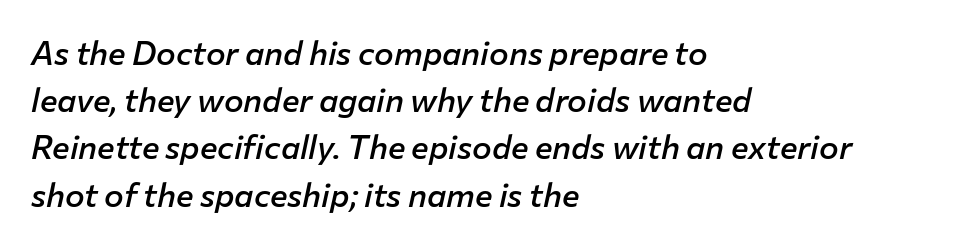
Is there much room between lines? A standard amount, neither cramped nor airy. Spacing between characters is what you'd get straight out of the box. Each line starts at the same left margin while the right side varies. Here the designer chose a conventional face with non-uniform glyph widths. The space beneath each line is pristine and unruled.
